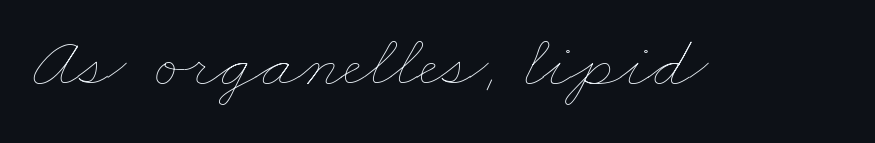
Glance below the letters and you will spot only blank space. This sample has the flowing, uneven cadence of proportional lettering. This is not heavy type; no bold has been used. Here the glyphs are tracked normally, forming tight word shapes.
